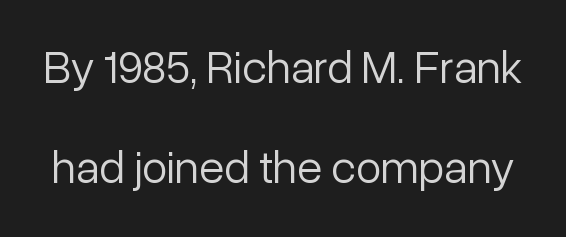
You could fit nearly another row in the gap between these rows. A typesetter would label this face a sans. The type sits square on the baseline with zero lean. Just letters on the line, the space beneath them empty. Honestly, the letter spacing is just normal — you wouldn't notice it.
